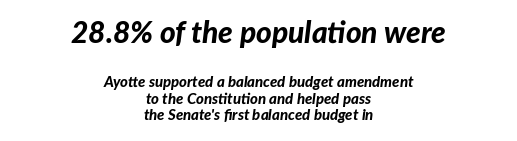
The image shows 30 px bold type, italic (leaning right); set centered, tight line spacing (1.08x), normal letter spacing, not underlined; the first (top) block is 2.0x larger; low stroke contrast and a medium x-height.
